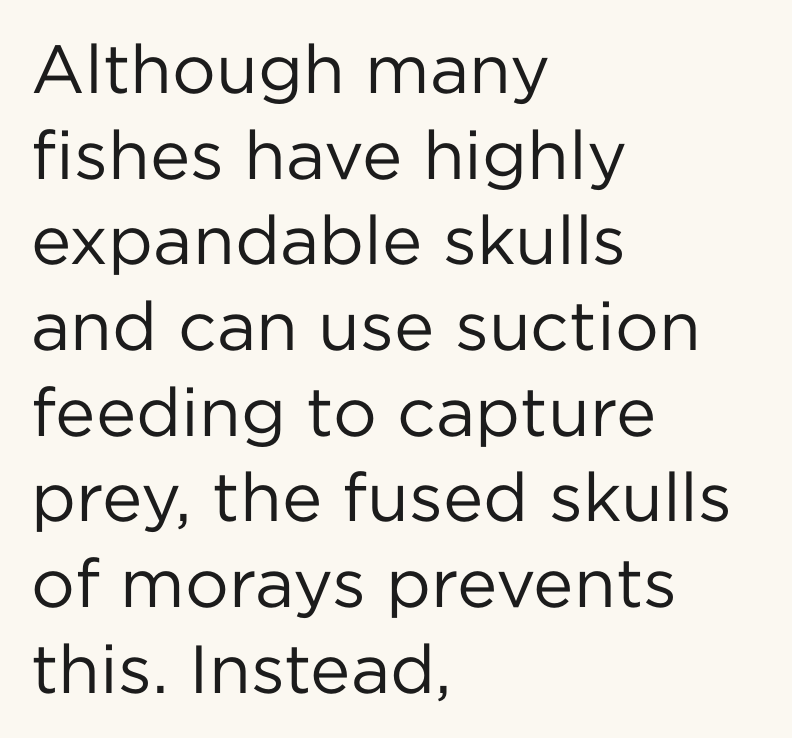
Q: Is the text bold? A: No.
Q: Is the text italic (slanted)? A: No, it is upright.
Q: Is the typeface a serif or a sans-serif typeface? A: Sans-serif.
Q: Is the text underlined? A: No.
Q: How is the paragraph aligned? A: Left-aligned.
Q: Is the spacing between letters normal or unusually wide? A: Normal.
Q: Is the spacing between lines tight, normal or loose? A: Normal.
Q: Width (condensed, normal, or wide)? A: Normal.
Q: Stroke contrast? A: Low.
Q: x-height? A: Medium.
Q: Monospaced? A: No.
